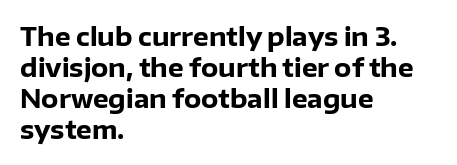
Q: Is the text bold? A: Yes.
Q: Is the text italic (slanted)? A: No, it is upright.
Q: Is the text underlined? A: No.
Q: How is the paragraph aligned? A: Left-aligned.
Q: Is the spacing between letters normal or unusually wide? A: Normal.
